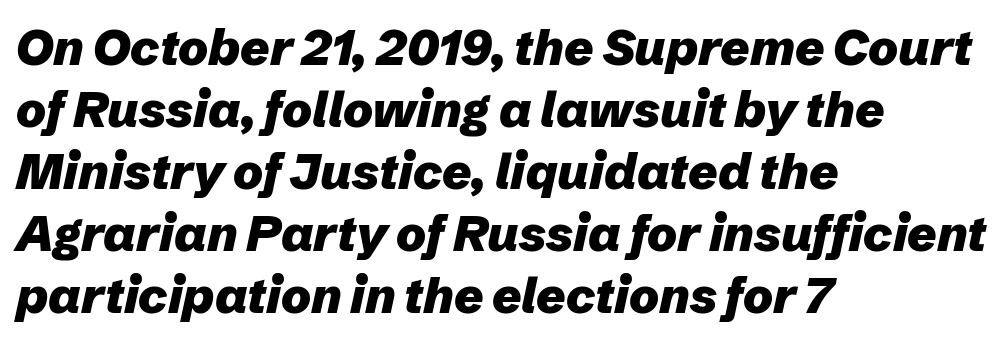
{"italic": "yes", "lean": "right", "slant_degrees": 12, "bold": "yes", "weight": "heavy", "width": "normal", "stroke_contrast": "low", "x_height": "medium", "monospaced": "no", "underline": "no", "align": "left", "line_spacing_ratio": 1.24, "letter_spacing": "normal", "letter_spacing_em": 0.0, "glyph_px": 50}
